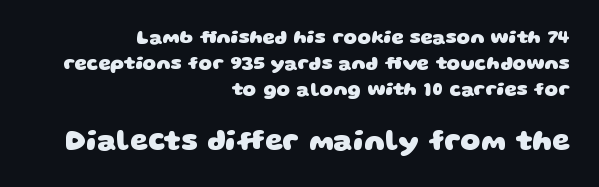
The image shows 28 px heavy, wide sans-serif type; set right-aligned, normal line spacing (1.37x), normal letter spacing, not underlined; the second (bottom) block is 1.47x larger; low stroke contrast and a large x-height.
